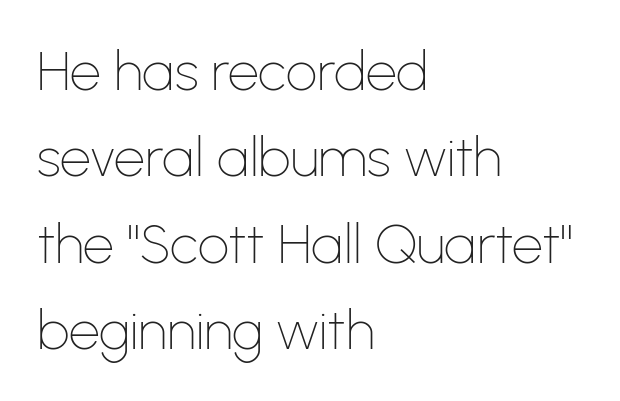
This rendering uses left alignment, leaving the right contour irregular. The rendering uses a moderate line-height, typical for paragraphs. You could call the tracking neutral — neither tight nor loose. Nope, no serifs anywhere on these letters. These lines were composed using upright roman letters.
